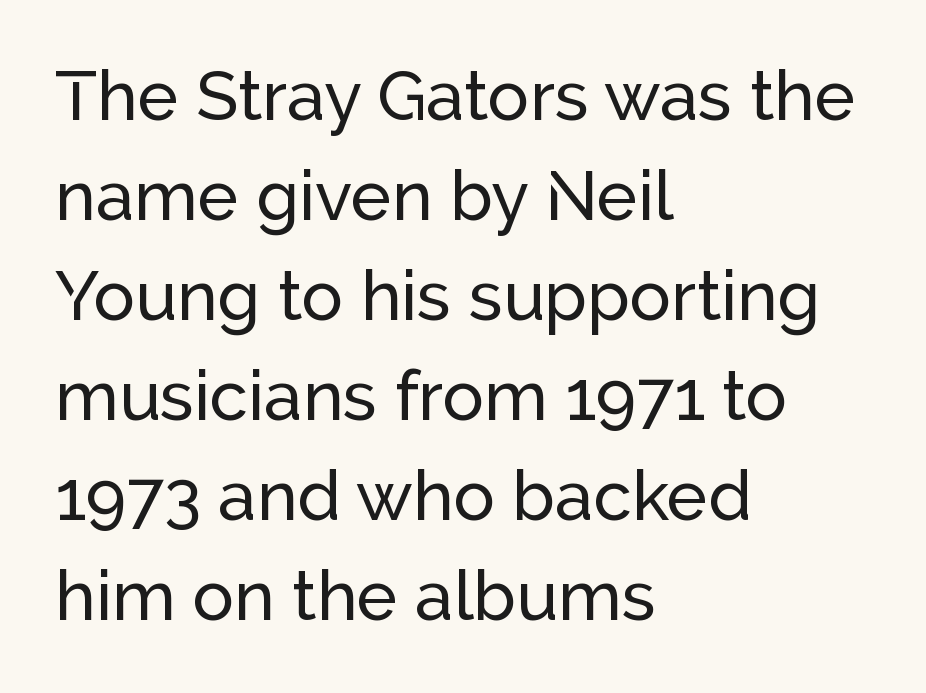
{"serif": "no", "italic": "no", "width": "normal", "stroke_contrast": "low", "x_height": "medium", "monospaced": "no", "underline": "no", "align": "left", "line_spacing": "normal", "line_spacing_ratio": 1.45, "letter_spacing": "normal", "letter_spacing_em": 0.0, "glyph_px": 69}
